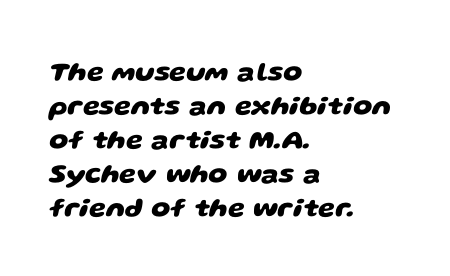
The gap between lines stays unmarked. Is the block centered? No — it sits flush against the left margin. Between one letter and the next there's only the usual sliver of space. The passage shown stacks its lines at a standard gap.
